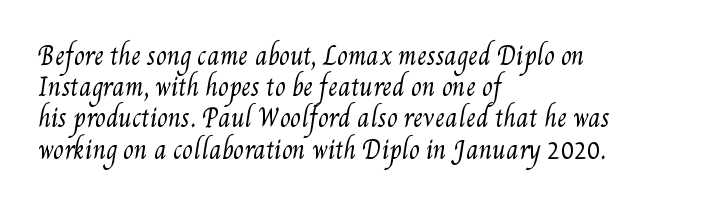
{"bold": "no", "underline": "no", "align": "left", "line_spacing": "normal", "line_spacing_ratio": 1.3, "letter_spacing": "normal", "letter_spacing_em": 0.0, "glyph_px": 24}
